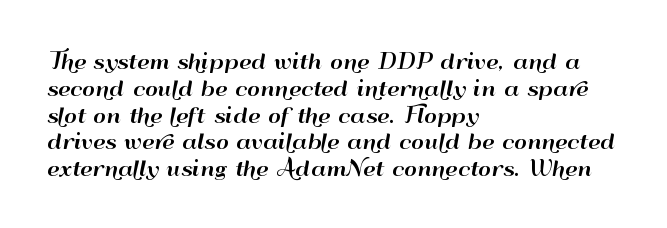
{"underline": "no", "align": "left", "line_spacing": "normal", "line_spacing_ratio": 1.34, "letter_spacing": "normal", "letter_spacing_em": 0.0, "glyph_px": 20}
